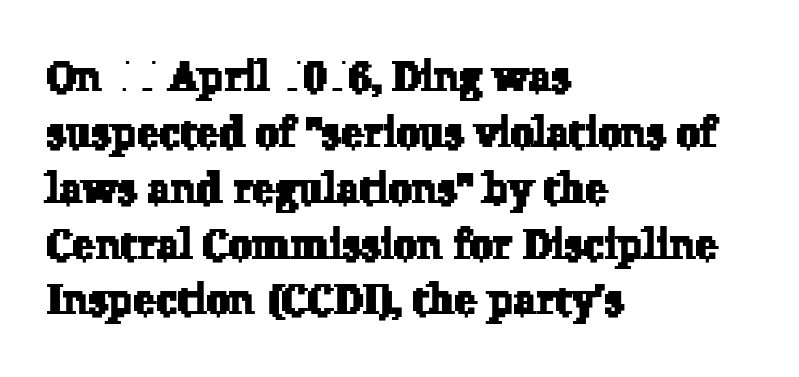
The image shows 42 px serif type; set left-aligned, normal line spacing (1.33x), normal letter spacing, not underlined; low stroke contrast and a medium x-height.
